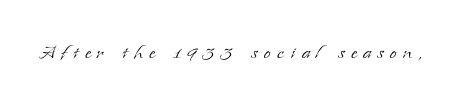
The image shows 25 px text type; set unusually wide letter spacing (+0.25 em), not underlined.
